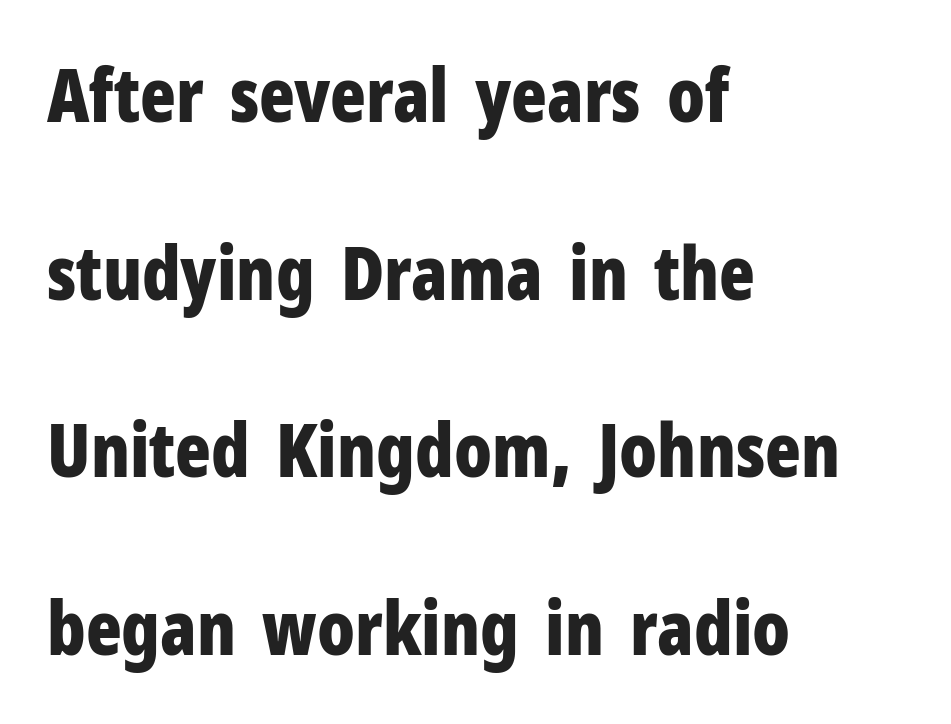
The image shows 74 px bold, condensed sans-serif type, upright; set left-aligned, loose line spacing (2.4x), normal letter spacing, not underlined; low stroke contrast and a medium x-height.
